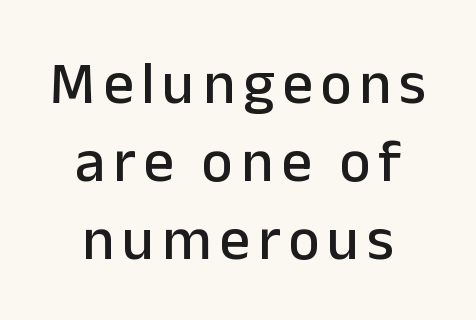
The image shows 60 px sans-serif type, upright; set normal line spacing (1.3x), not underlined; low stroke contrast and a medium x-height.
